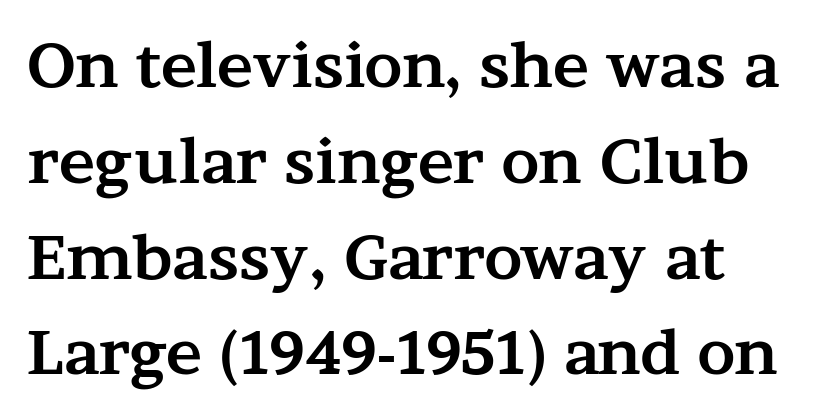
Evenly set lines give the paragraph a standard silhouette. The face used here is rendered with its standard letterfit. The passage shown is typed in a proportional face where columns would drift. Upright lettering throughout.
